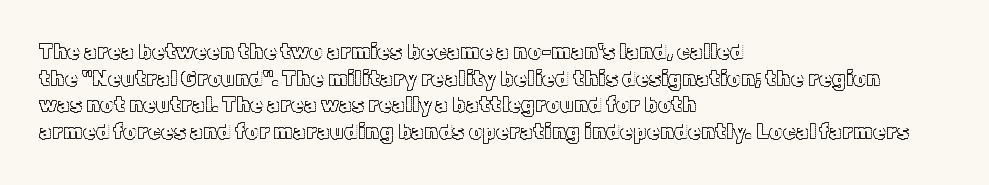
The image shows 21 px text type, upright; set left-aligned, normal line spacing (1.27x), normal letter spacing, not underlined.
